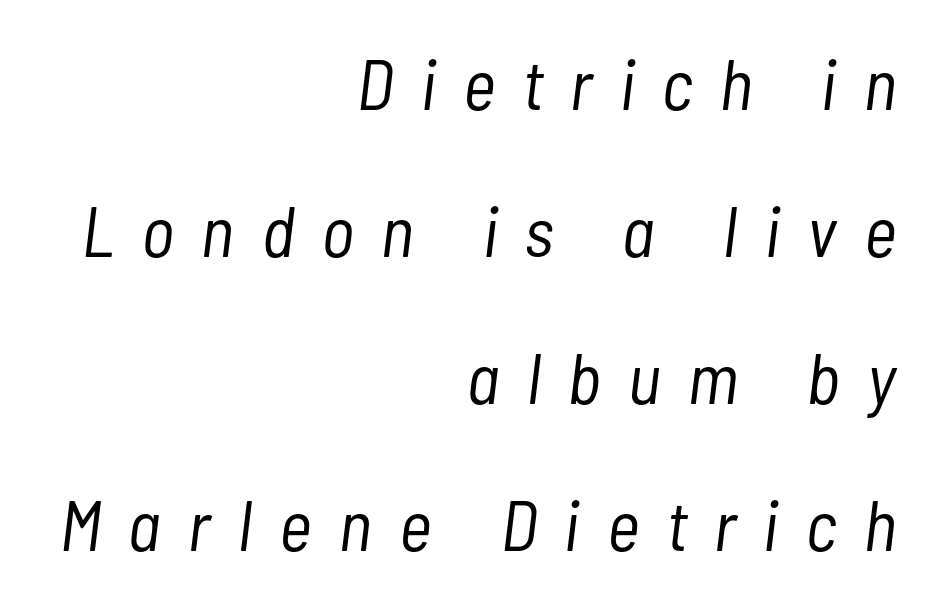
{"italic": "yes", "lean": "right", "slant_degrees": 7, "bold": "no", "weight": "light", "width": "condensed", "stroke_contrast": "low", "x_height": "medium", "monospaced": "no", "underline": "no", "align": "right", "line_spacing": "loose", "line_spacing_ratio": 2.07, "letter_spacing": "wide", "letter_spacing_em": 0.39, "glyph_px": 71}
